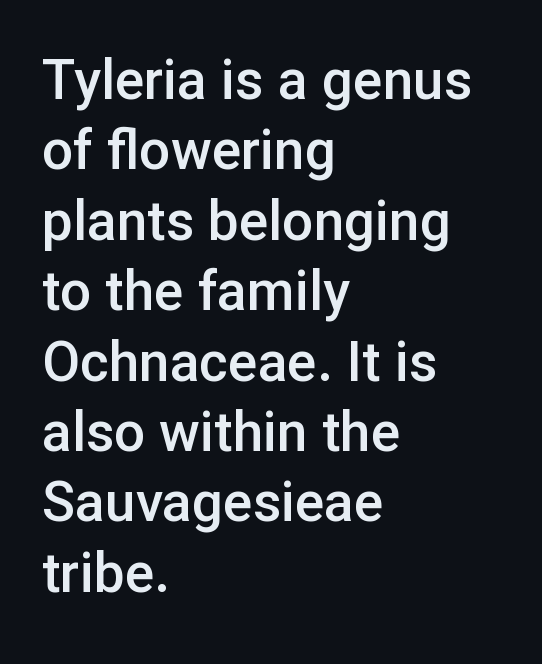
How heavy is the stroke? Medium-heavy — a semibold, shy of bold. Does the leading feel generous? No, just average. A typesetter would mark this as roman, not italic. The letters sit at their default tracking, neither squeezed nor spread. The letters advance in unequal steps, a hallmark of proportional type.
